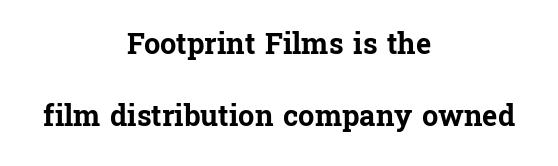
Q: Is the text bold? A: Yes.
Q: Is the text italic (slanted)? A: No, it is upright.
Q: Is the typeface a serif or a sans-serif typeface? A: Serif.
Q: Is the text underlined? A: No.
Q: How is the paragraph aligned? A: Centered.
Q: Is the spacing between letters normal or unusually wide? A: Normal.
Q: Is the spacing between lines tight, normal or loose? A: Loose.
Q: Width (condensed, normal, or wide)? A: Normal.
Q: Stroke contrast? A: Low.
Q: x-height? A: Medium.
Q: Monospaced? A: No.
